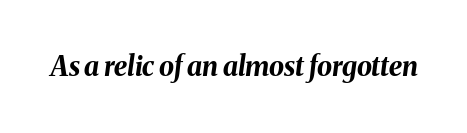
{"italic": "yes", "lean": "right", "slant_degrees": 8, "bold": "yes", "underline": "no", "letter_spacing": "normal", "letter_spacing_em": 0.0, "glyph_px": 27}
